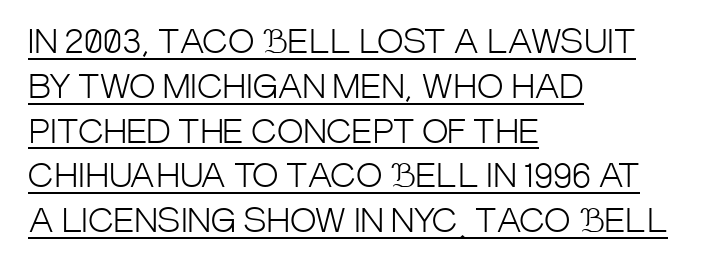
Q: Is the text bold? A: No.
Q: Is the text italic (slanted)? A: No, it is upright.
Q: Is the typeface a serif or a sans-serif typeface? A: Sans-serif.
Q: Is the text underlined? A: Yes.
Q: How is the paragraph aligned? A: Left-aligned.
Q: Is the spacing between letters normal or unusually wide? A: Normal.
Q: Is the spacing between lines tight, normal or loose? A: Normal.
Q: Width (condensed, normal, or wide)? A: Condensed.
Q: Stroke contrast? A: Low.
Q: x-height? A: Large.
Q: Monospaced? A: No.
